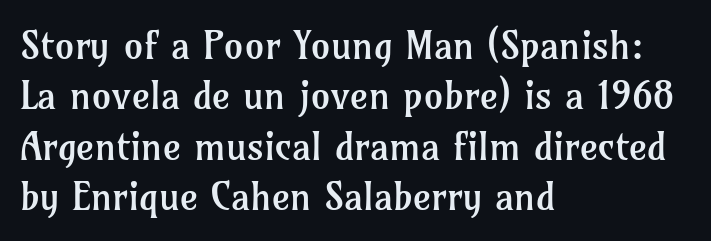
{"serif": "yes", "italic": "no", "bold": "no", "weight": "regular", "width": "normal", "stroke_contrast": "low", "x_height": "medium", "monospaced": "no", "underline": "no", "align": "left", "line_spacing": "normal", "line_spacing_ratio": 1.29, "letter_spacing": "normal", "letter_spacing_em": 0.0, "glyph_px": 39}
